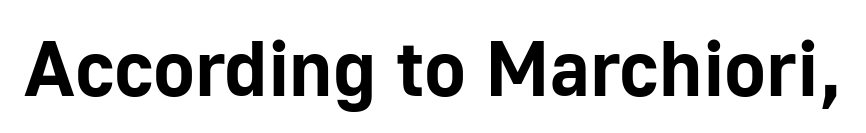
If you drew a line through each stem, it would be perfectly vertical. The line texture is even and compact thanks to regular tracking. Every letter is thick-stroked: bold, no question. Classification — sans serif.
